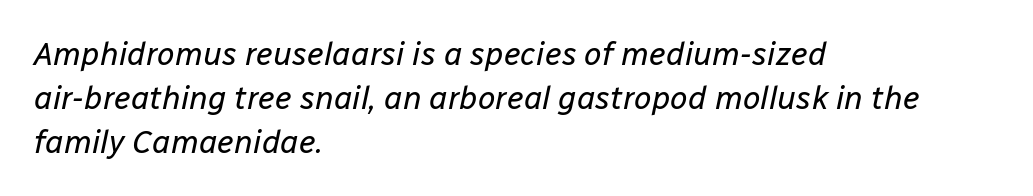
The image shows 32 px regular-weight type, italic (leaning right); set left-aligned, normal line spacing (1.37x), normal letter spacing, not underlined; low stroke contrast and a medium x-height.
